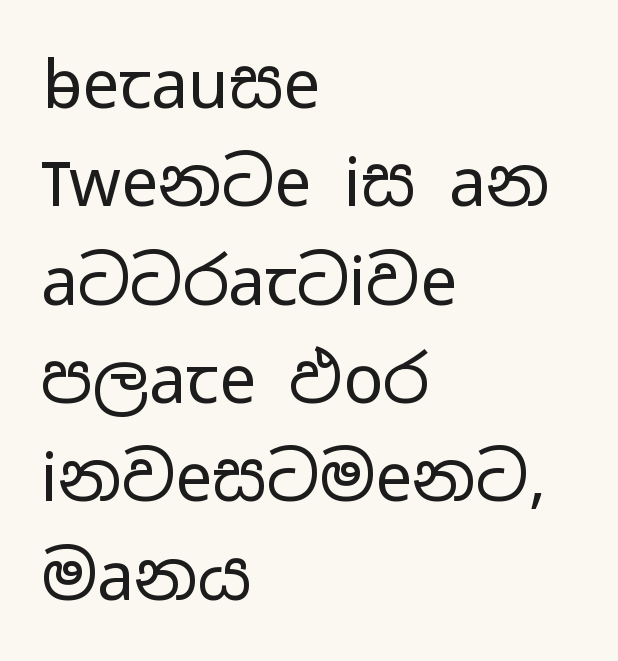
Note the varied advance widths — an 'i' is clearly narrower than an 'm'. The passage shown is not bold in any degree. Alignment: flush left. This sample keeps an unexceptional amount of space between lines. This rendering leaves character spacing at its baseline value. Observe the absence of serifs on each vertical stroke in this sample.
